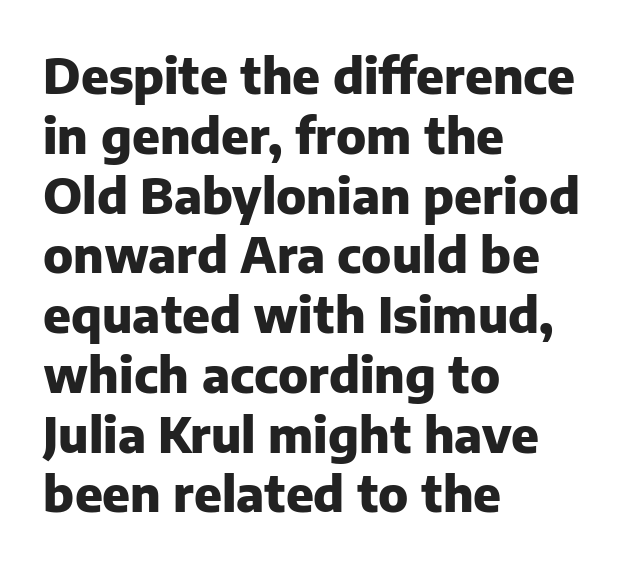
Q: Is the text bold? A: Yes.
Q: Is the text italic (slanted)? A: No, it is upright.
Q: Is the typeface a serif or a sans-serif typeface? A: Sans-serif.
Q: Is the text underlined? A: No.
Q: How is the paragraph aligned? A: Left-aligned.
Q: Is the spacing between letters normal or unusually wide? A: Normal.
Q: Width (condensed, normal, or wide)? A: Normal.
Q: Stroke contrast? A: Low.
Q: x-height? A: Medium.
Q: Monospaced? A: No.
